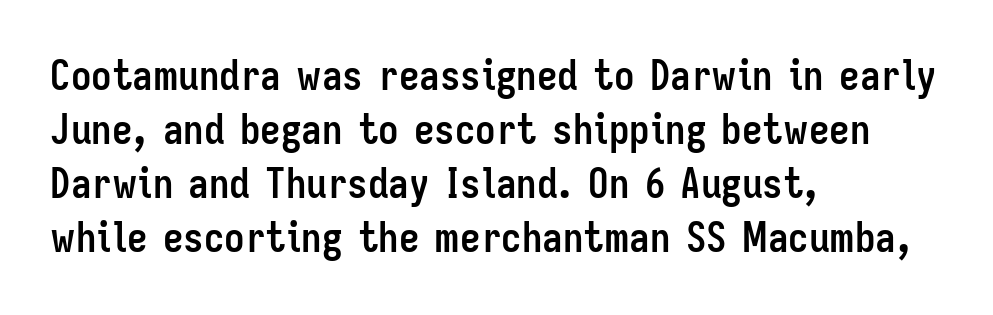
{"serif": "no", "italic": "no", "bold": "yes", "weight": "semibold", "width": "condensed", "stroke_contrast": "low", "x_height": "medium", "monospaced": "no", "underline": "no", "align": "left", "line_spacing": "normal", "line_spacing_ratio": 1.32, "letter_spacing": "normal", "letter_spacing_em": 0.0, "glyph_px": 41}
